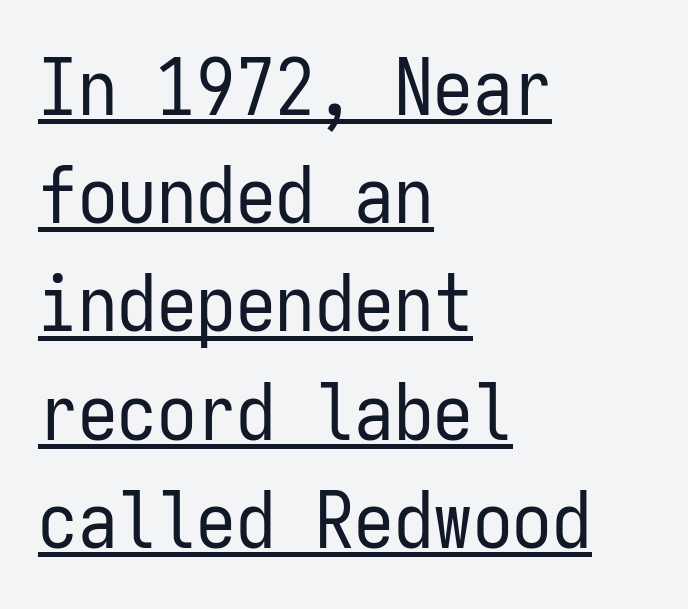
The cut favours lightness, reaching ordinary text weight at its darkest. The lines are quadded left. The rendering uses a moderate line-height, typical for paragraphs. I'd call this a sans setting — the letters go barefoot. Every character here occupies the same horizontal width, giving the sample a typewriter-like rhythm. The axis of the letterforms is exactly vertical.
